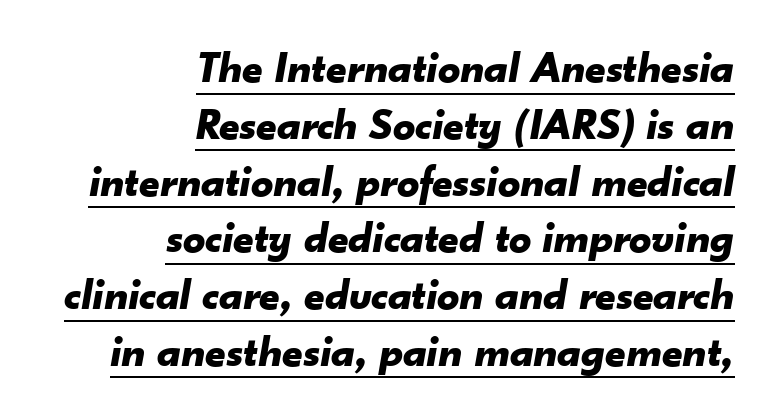
The image shows 44 px bold type, italic (leaning right); set right-aligned, normal line spacing (1.29x), normal letter spacing, underlined; low stroke contrast and a small x-height.
